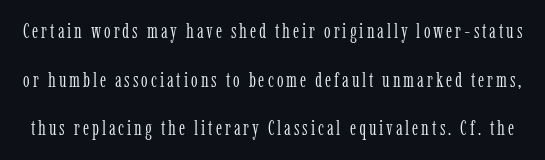
{"italic": "no", "bold": "no", "underline": "no", "line_spacing": "loose", "line_spacing_ratio": 2.32, "glyph_px": 21}
